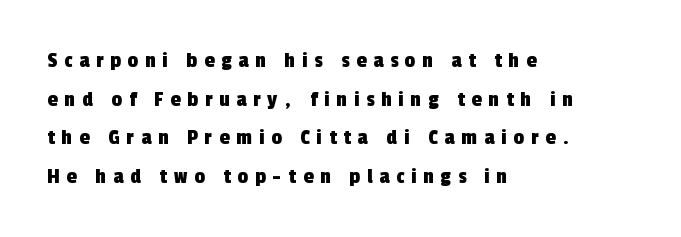
{"underline": "no", "align": "left", "line_spacing": "normal", "line_spacing_ratio": 1.68, "letter_spacing": "wide", "letter_spacing_em": 0.3, "glyph_px": 23}
